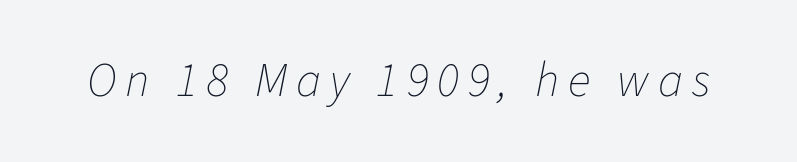
Q: Is the text bold? A: No.
Q: Is the text italic (slanted)? A: Yes, it leans right by about 11 degrees.
Q: Is the text underlined? A: No.
Q: Width (condensed, normal, or wide)? A: Normal.
Q: Stroke contrast? A: Low.
Q: x-height? A: Medium.
Q: Monospaced? A: No.
